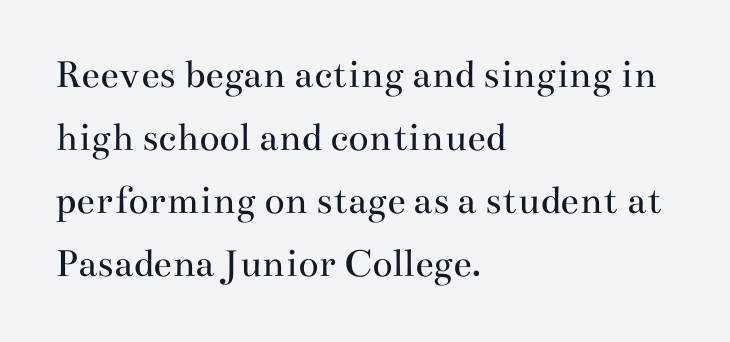
Think standard paragraph weight, or any step lighter than that. The words here are not underlined. Horizontal bands of white between lines are of average thickness. Is the block centered? No — it sits flush against the left margin.
